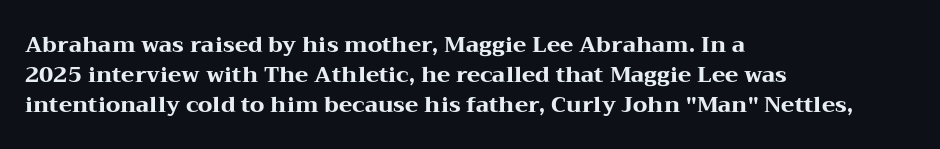
{"italic": "no", "bold": "yes", "underline": "no", "align": "left", "line_spacing": "normal", "line_spacing_ratio": 1.36, "letter_spacing": "normal", "letter_spacing_em": 0.0, "glyph_px": 22}
